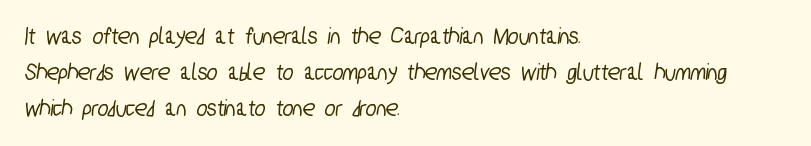
The image shows 25 px text type; set left-aligned, normal line spacing (1.45x), normal letter spacing, not underlined.
